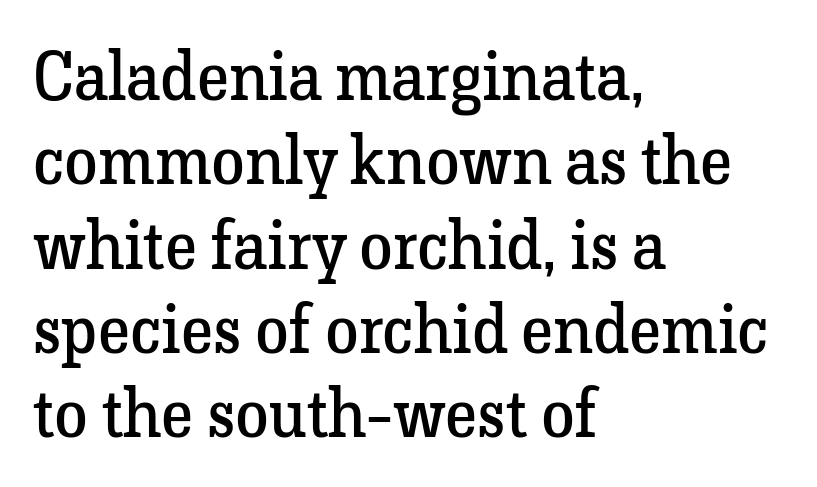
Q: Is the text bold? A: No.
Q: Is the text italic (slanted)? A: No, it is upright.
Q: Is the typeface a serif or a sans-serif typeface? A: Serif.
Q: Is the text underlined? A: No.
Q: How is the paragraph aligned? A: Left-aligned.
Q: Is the spacing between letters normal or unusually wide? A: Normal.
Q: Width (condensed, normal, or wide)? A: Normal.
Q: Stroke contrast? A: Low.
Q: x-height? A: Medium.
Q: Monospaced? A: No.
